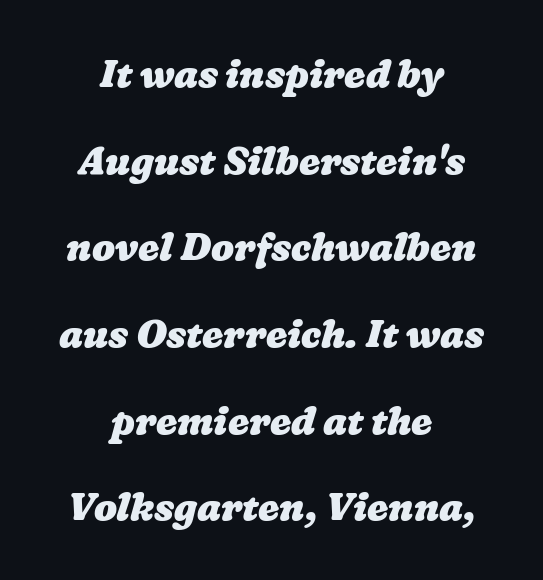
{"bold": "yes", "weight": "heavy", "width": "wide", "stroke_contrast": "low", "x_height": "medium", "monospaced": "no", "underline": "no", "align": "center", "line_spacing": "loose", "line_spacing_ratio": 2.28, "letter_spacing": "normal", "letter_spacing_em": 0.0, "glyph_px": 38}
